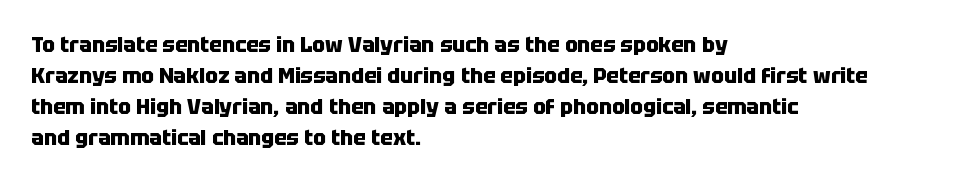
Posture: vertical. A classic flush-left, rag-right setting is used for this passage. Horizontal bands of white between lines are of average thickness. Each word holds together tightly as a unit, with standard inter-letter gaps. The font is running at its bold setting.
